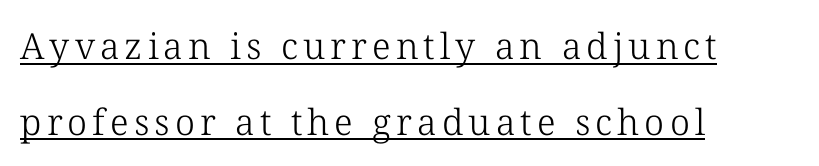
Q: Is the text bold? A: No.
Q: Is the text italic (slanted)? A: No, it is upright.
Q: Is the typeface a serif or a sans-serif typeface? A: Serif.
Q: Is the text underlined? A: Yes.
Q: How is the paragraph aligned? A: Left-aligned.
Q: Is the spacing between lines tight, normal or loose? A: Loose.
Q: Width (condensed, normal, or wide)? A: Normal.
Q: Stroke contrast? A: Low.
Q: x-height? A: Medium.
Q: Monospaced? A: No.
